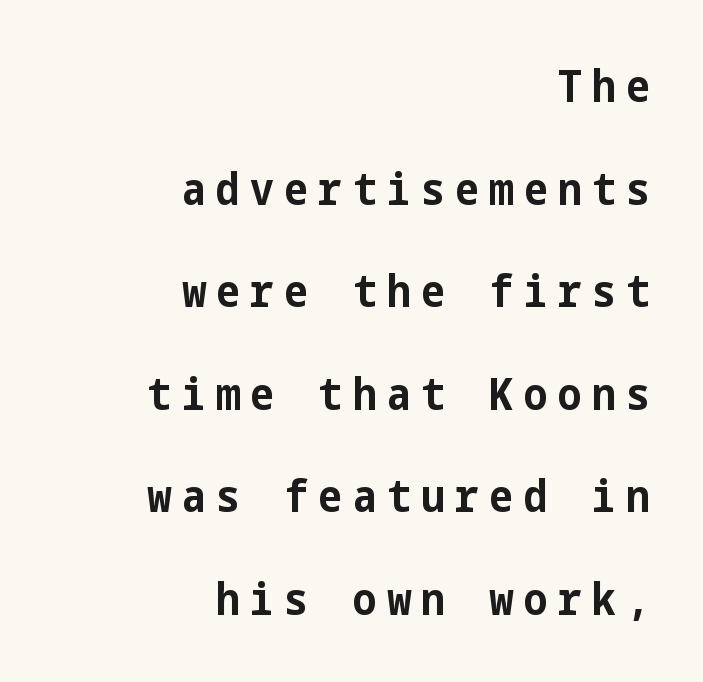
The image shows 45 px bold, condensed sans-serif type, upright; set right-aligned, loose line spacing (2.28x), unusually wide letter spacing (+0.23 em), not underlined; low stroke contrast and a medium x-height.
